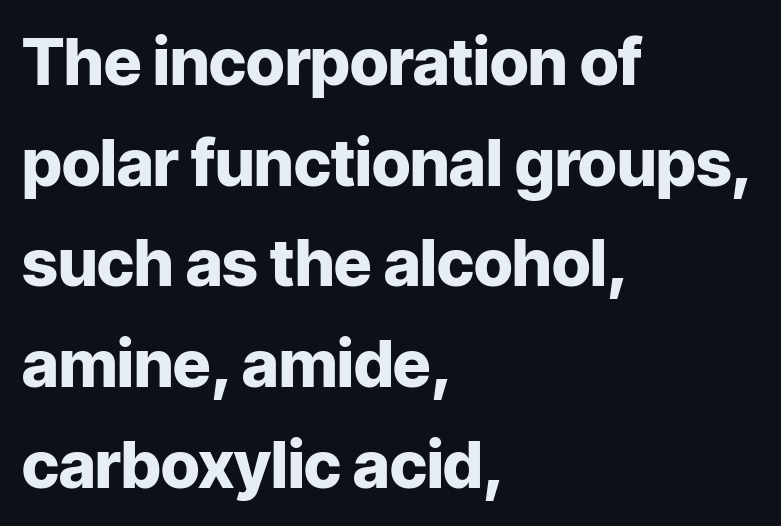
Q: Is the text bold? A: Yes.
Q: Is the text italic (slanted)? A: No, it is upright.
Q: Is the typeface a serif or a sans-serif typeface? A: Sans-serif.
Q: Is the text underlined? A: No.
Q: How is the paragraph aligned? A: Left-aligned.
Q: Is the spacing between letters normal or unusually wide? A: Normal.
Q: Is the spacing between lines tight, normal or loose? A: Normal.
Q: Width (condensed, normal, or wide)? A: Normal.
Q: Stroke contrast? A: Low.
Q: x-height? A: Medium.
Q: Monospaced? A: No.
